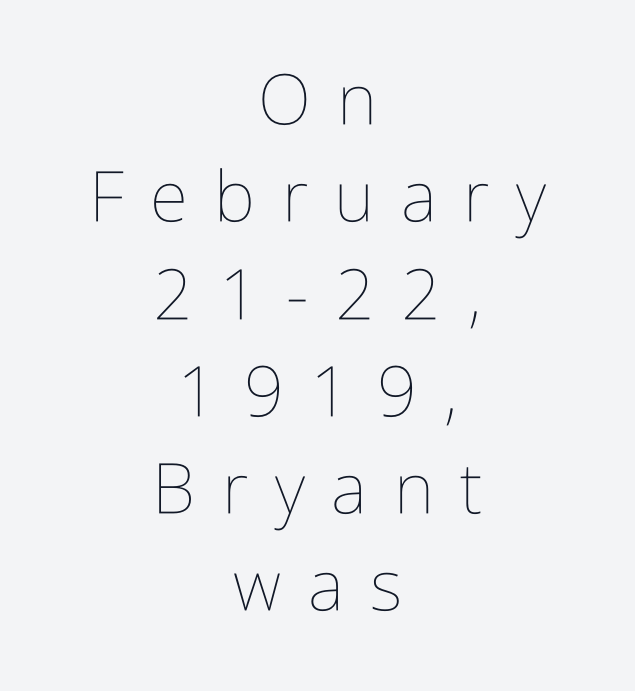
Quick note: not italic, upright. Heft: none added — not bold. Evenly set lines give the paragraph a standard silhouette. Both edges are ragged and mirror each other, which tells us the setting is centered.
